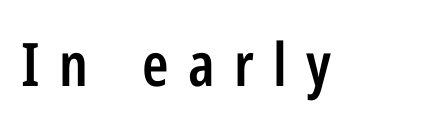
The image shows 60 px semibold, condensed sans-serif type, upright; set unusually wide letter spacing (+0.32 em), not underlined; low stroke contrast and a medium x-height.
